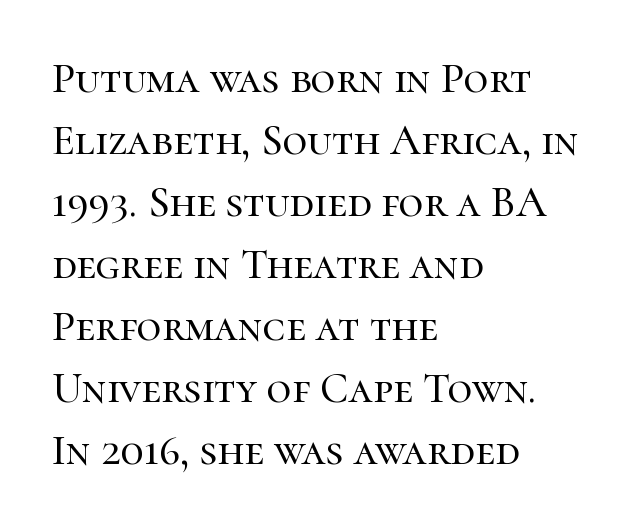
The image shows 43 px serif type, upright; set left-aligned, normal line spacing (1.44x), normal letter spacing, not underlined; high stroke contrast and a medium x-height.
